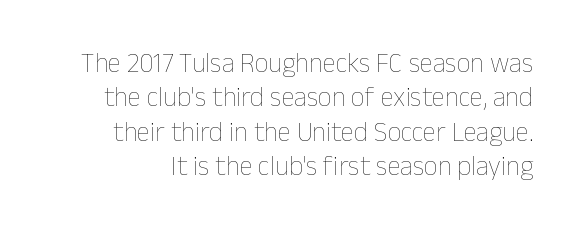
Q: Is the text bold? A: No.
Q: Is the text italic (slanted)? A: No, it is upright.
Q: Is the text underlined? A: No.
Q: Is the spacing between letters normal or unusually wide? A: Normal.
Q: Is the spacing between lines tight, normal or loose? A: Normal.
